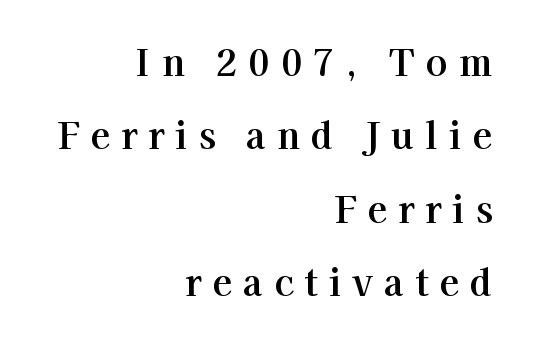
The image shows 36 px serif type, upright; set right-aligned, loose line spacing (2.04x), unusually wide letter spacing (+0.31 em), not underlined; high stroke contrast and a medium x-height.
